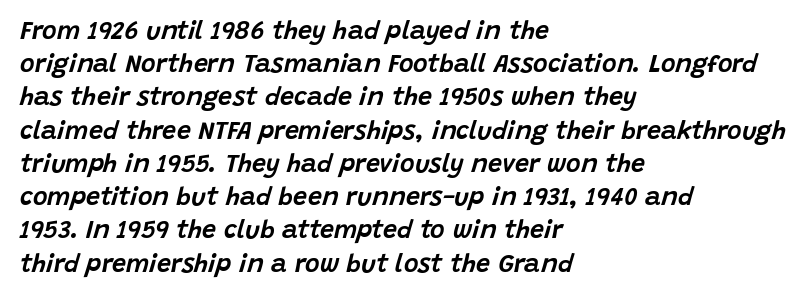
Letters rest on an invisible, unmarked baseline. If you drew a line through each stem, it would be angled. This sample is left-justified, so line endings fall wherever the words run out. The letterforms sit shoulder to shoulder at normal distance.
